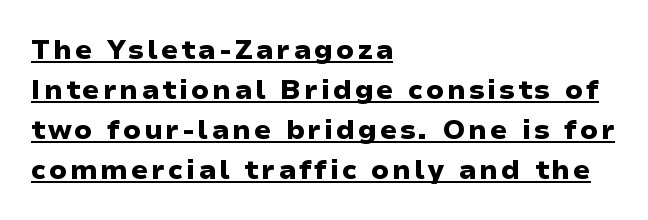
Q: Is the text bold? A: Yes.
Q: Is the text italic (slanted)? A: No, it is upright.
Q: Is the text underlined? A: Yes.
Q: How is the paragraph aligned? A: Left-aligned.
Q: Is the spacing between lines tight, normal or loose? A: Normal.
